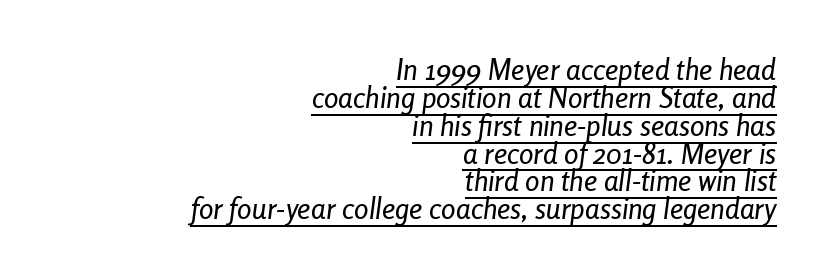
Q: Is the text italic (slanted)? A: Yes, it leans right by about 8 degrees.
Q: Is the text underlined? A: Yes.
Q: How is the paragraph aligned? A: Right-aligned.
Q: Is the spacing between letters normal or unusually wide? A: Normal.
Q: Is the spacing between lines tight, normal or loose? A: Tight.
Q: Width (condensed, normal, or wide)? A: Condensed.
Q: Stroke contrast? A: Low.
Q: x-height? A: Medium.
Q: Monospaced? A: No.
